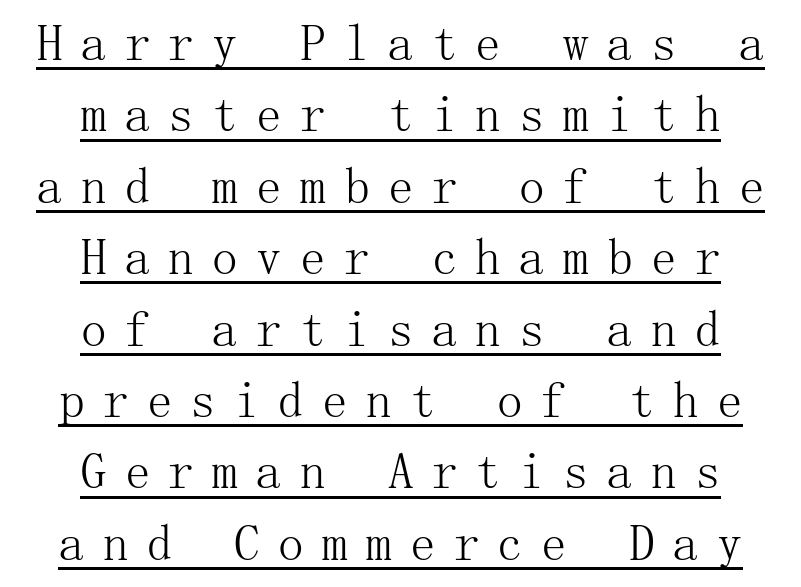
Italic? Not at all — the glyphs are vertical. Each word looks stretched out because of the extra space between its letters. The line-height multiplier appears to be the usual default. Stroke terminals: seriffed. Is the stroke heavy? The answer is a plain regular-or-lighter. The lines in this sample share a center point and differ in where they start and stop.
